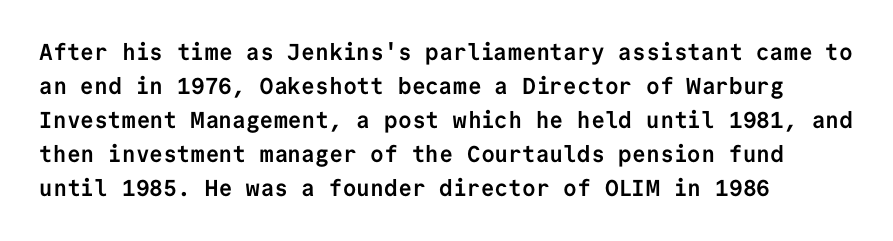
The image shows 23 px bold type, upright; set left-aligned, normal line spacing (1.48x), normal letter spacing, not underlined.
